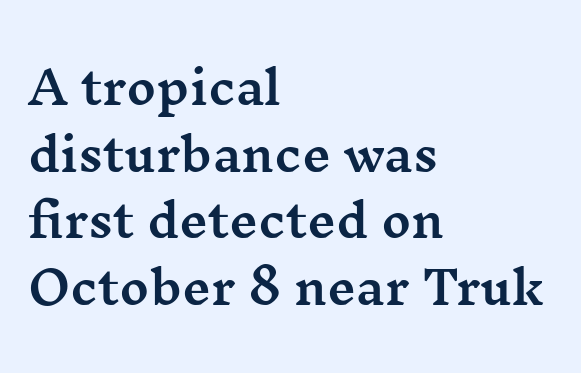
Q: Is the text italic (slanted)? A: No, it is upright.
Q: Is the typeface a serif or a sans-serif typeface? A: Serif.
Q: Is the text underlined? A: No.
Q: How is the paragraph aligned? A: Left-aligned.
Q: Is the spacing between letters normal or unusually wide? A: Normal.
Q: Is the spacing between lines tight, normal or loose? A: Normal.
Q: Width (condensed, normal, or wide)? A: Wide.
Q: Stroke contrast? A: Medium.
Q: x-height? A: Medium.
Q: Monospaced? A: No.
